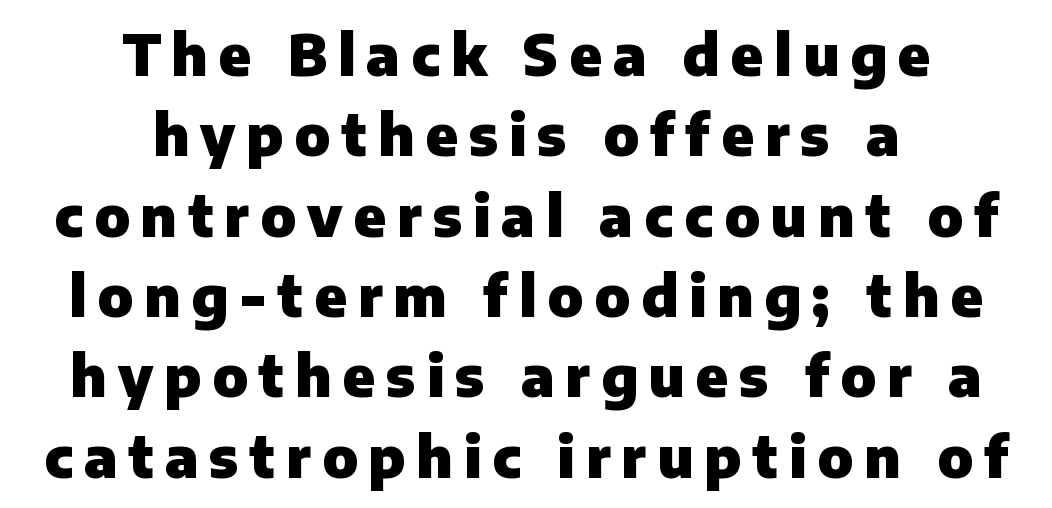
The image shows 57 px heavy sans-serif type, upright; set centered, normal line spacing (1.41x), not underlined; low stroke contrast and a medium x-height.
